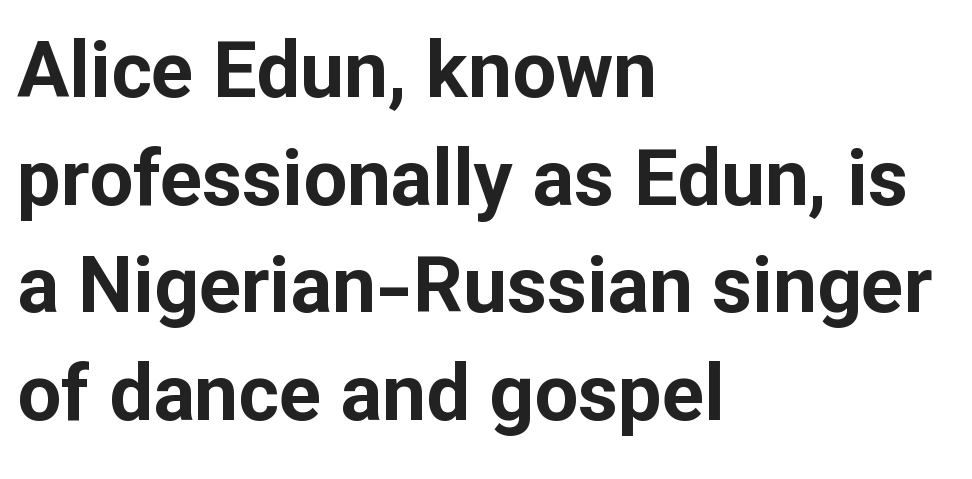
Note the varied advance widths — an 'i' is clearly narrower than an 'm'. This sample uses an upright cut, with every glyph sitting square on the baseline. Weight: bold. Leading: standard. Is the letter spacing exaggerated? No — it looks like the ordinary default.
